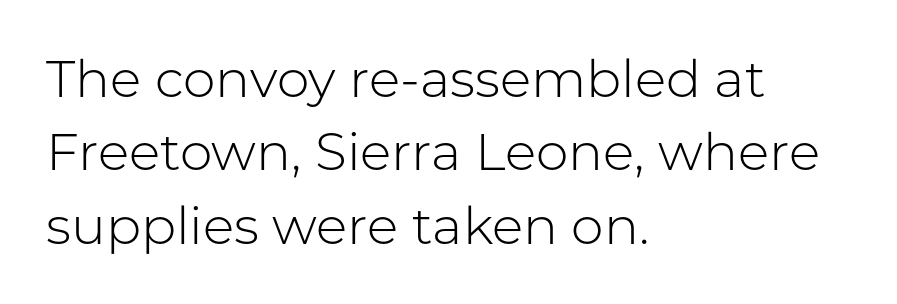
{"serif": "no", "italic": "no", "bold": "no", "weight": "light", "width": "normal", "stroke_contrast": "low", "x_height": "medium", "monospaced": "no", "underline": "no", "align": "left", "line_spacing": "normal", "line_spacing_ratio": 1.41, "letter_spacing": "normal", "letter_spacing_em": 0.0, "glyph_px": 52}
